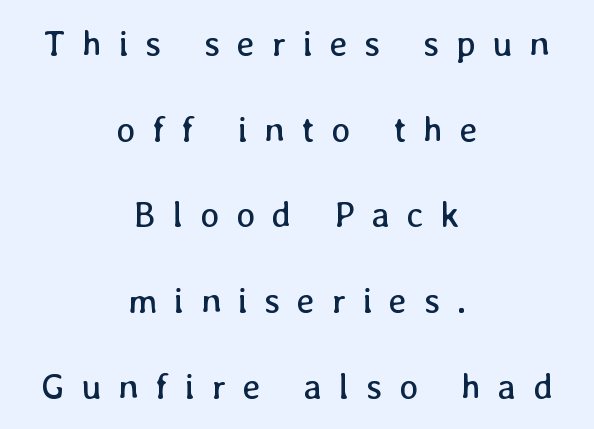
The image shows 36 px regular-weight type, upright; set centered, loose line spacing (2.38x), unusually wide letter spacing (+0.46 em), not underlined; low stroke contrast and a medium x-height.
